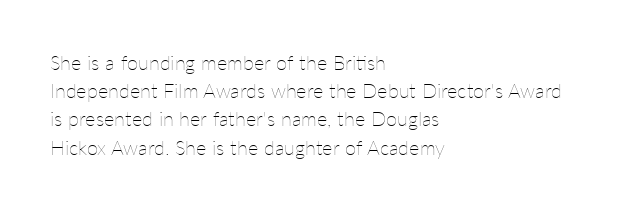
The image shows 20 px text type, upright; set left-aligned, normal line spacing (1.41x), normal letter spacing, not underlined.
